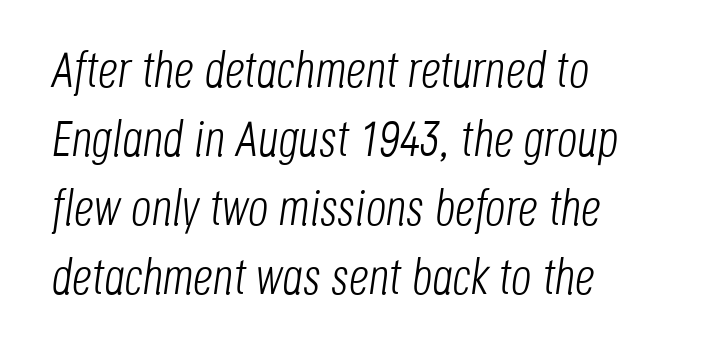
The image shows 50 px light, condensed type, italic (leaning right); set left-aligned, normal line spacing (1.38x), normal letter spacing, not underlined; low stroke contrast and a large x-height.
